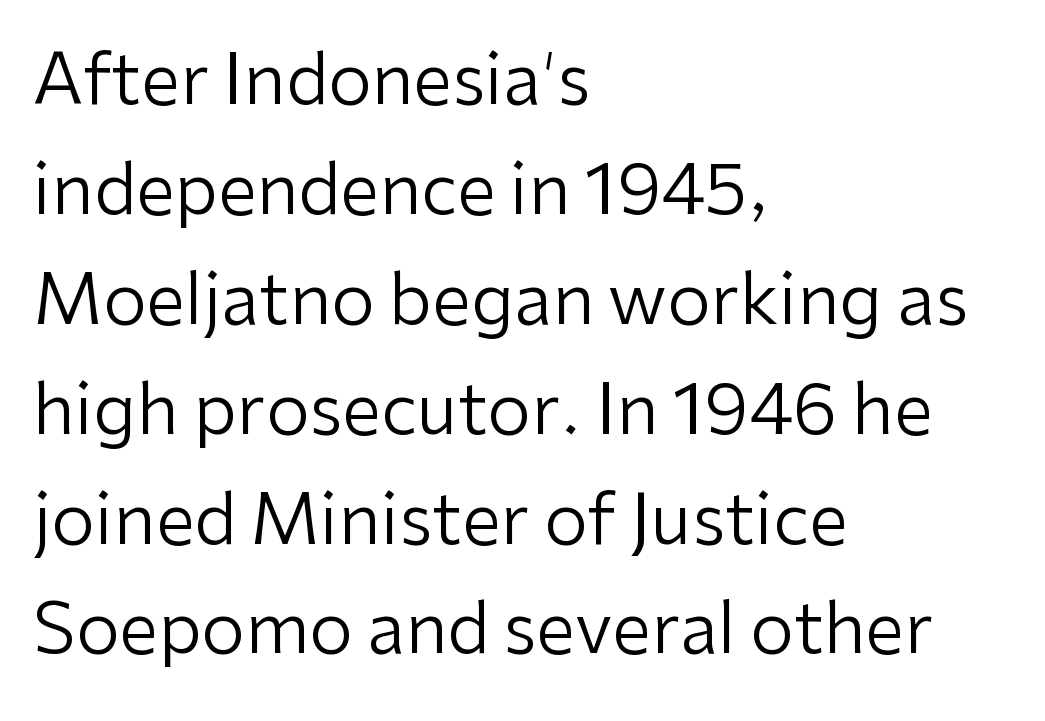
Q: Is the text bold? A: No.
Q: Is the text italic (slanted)? A: No, it is upright.
Q: Is the typeface a serif or a sans-serif typeface? A: Sans-serif.
Q: Is the text underlined? A: No.
Q: How is the paragraph aligned? A: Left-aligned.
Q: Is the spacing between letters normal or unusually wide? A: Normal.
Q: Is the spacing between lines tight, normal or loose? A: Normal.
Q: Width (condensed, normal, or wide)? A: Normal.
Q: Stroke contrast? A: Low.
Q: x-height? A: Medium.
Q: Monospaced? A: No.
